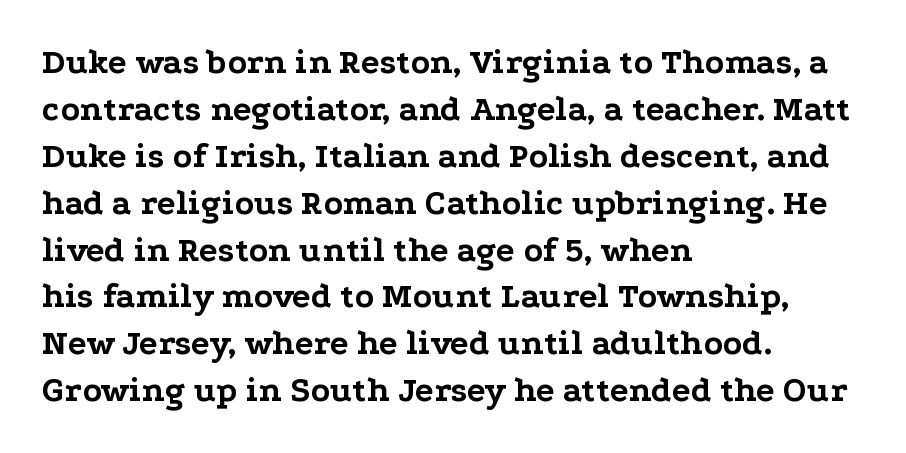
Q: Is the text bold? A: Yes.
Q: Is the text italic (slanted)? A: No, it is upright.
Q: Is the typeface a serif or a sans-serif typeface? A: Serif.
Q: Is the text underlined? A: No.
Q: How is the paragraph aligned? A: Left-aligned.
Q: Is the spacing between letters normal or unusually wide? A: Normal.
Q: Is the spacing between lines tight, normal or loose? A: Normal.
Q: Width (condensed, normal, or wide)? A: Wide.
Q: Stroke contrast? A: Low.
Q: x-height? A: Medium.
Q: Monospaced? A: No.
